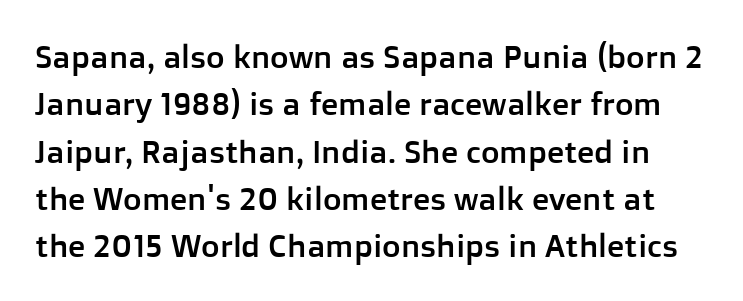
What's the leading like? Ordinary, nothing unusual. Nope, no serifs anywhere on these letters. Letters rest on an invisible, unmarked baseline. Words appear dense and cohesive because spacing is normal. You could not count columns in this text — the font is proportionally spaced. Unlike italic type, these characters show no tilt at all.
